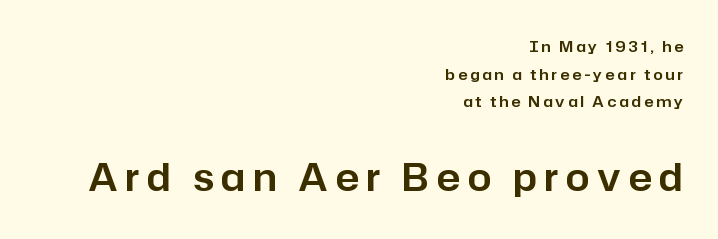
The image shows 38 px sans-serif type, upright; set right-aligned, line spacing 1.85x, unusually wide letter spacing (+0.2 em), not underlined; the second (bottom) block is 2.53x larger; low stroke contrast and a medium x-height.
